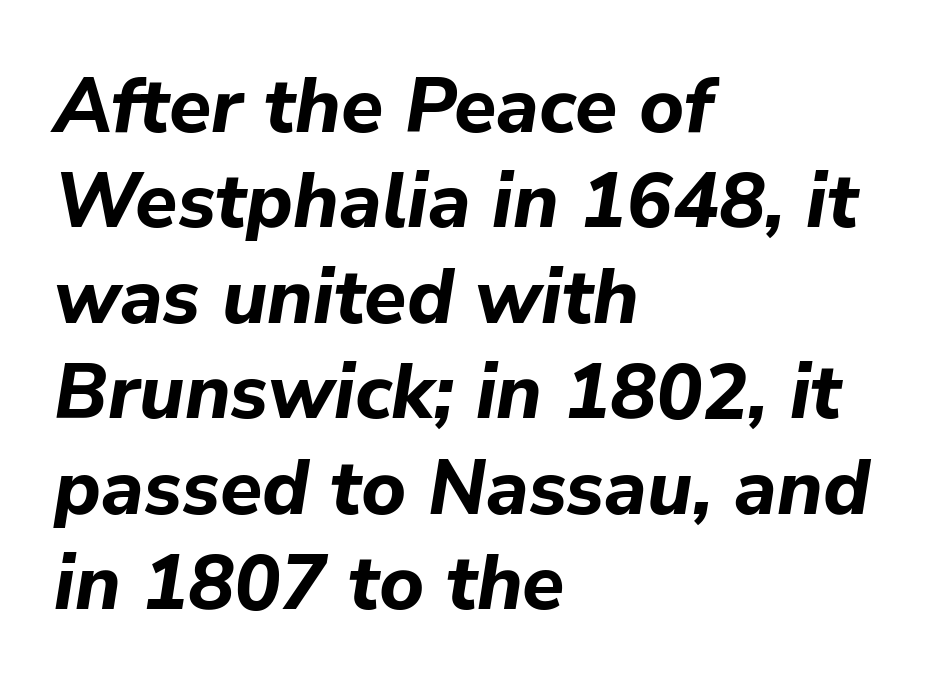
Q: Is the text bold? A: Yes.
Q: Is the text italic (slanted)? A: Yes, it leans right by about 9 degrees.
Q: Is the text underlined? A: No.
Q: How is the paragraph aligned? A: Left-aligned.
Q: Is the spacing between letters normal or unusually wide? A: Normal.
Q: Width (condensed, normal, or wide)? A: Normal.
Q: Stroke contrast? A: Low.
Q: x-height? A: Medium.
Q: Monospaced? A: No.
